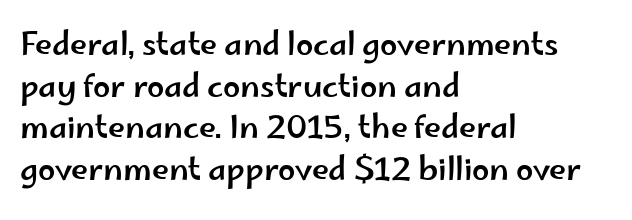
The image shows 31 px wide sans-serif type, upright; set left-aligned, normal line spacing (1.34x), normal letter spacing, not underlined; low stroke contrast and a small x-height.
